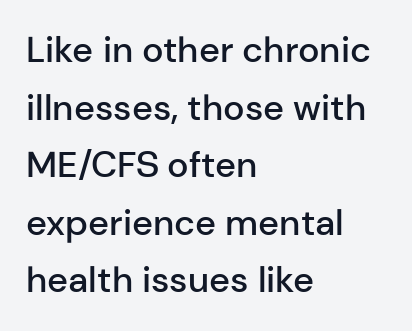
{"serif": "no", "italic": "no", "bold": "semi", "weight": "semibold", "width": "normal", "stroke_contrast": "low", "x_height": "medium", "monospaced": "no", "underline": "no", "align": "left", "line_spacing": "normal", "line_spacing_ratio": 1.6, "letter_spacing": "normal", "letter_spacing_em": 0.0, "glyph_px": 36}
